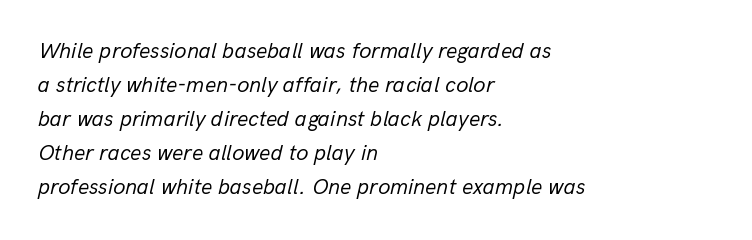
Q: Is the text bold? A: No.
Q: Is the text italic (slanted)? A: Yes, it leans right by about 13 degrees.
Q: Is the text underlined? A: No.
Q: How is the paragraph aligned? A: Left-aligned.
Q: Is the spacing between letters normal or unusually wide? A: Normal.
Q: Is the spacing between lines tight, normal or loose? A: Normal.
